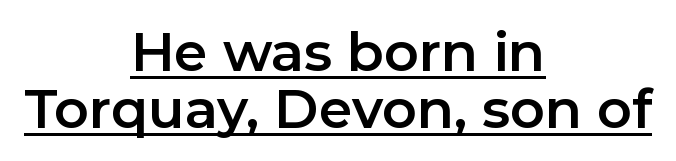
The image shows 54 px sans-serif type, upright; set centered, tight line spacing (1.06x), normal letter spacing, underlined; low stroke contrast and a medium x-height.
